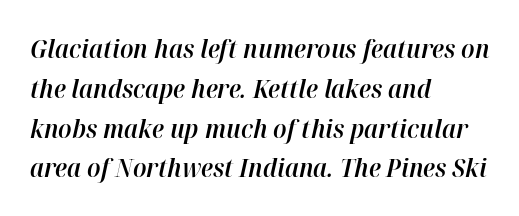
{"italic": "yes", "lean": "right", "slant_degrees": 12, "bold": "semi", "underline": "no", "align": "left", "line_spacing": "normal", "line_spacing_ratio": 1.53, "letter_spacing": "normal", "letter_spacing_em": 0.0, "glyph_px": 26}
